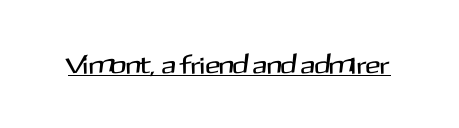
Q: Is the text italic (slanted)? A: No, it is upright.
Q: Is the text underlined? A: Yes.
Q: Is the spacing between letters normal or unusually wide? A: Normal.
